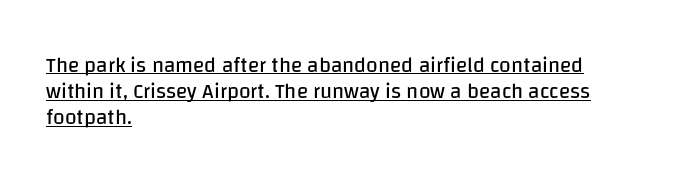
{"italic": "no", "bold": "no", "underline": "yes", "align": "left", "line_spacing": "normal", "line_spacing_ratio": 1.25, "letter_spacing": "normal", "letter_spacing_em": 0.0, "glyph_px": 21}
